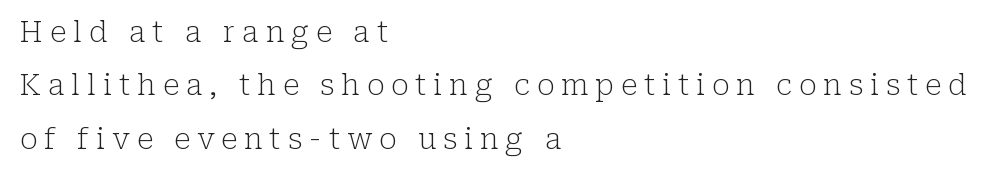
The characters display serif detailing at their extremities. Line beginnings align vertically; line endings do not. Heft: none added — not bold. If you drew a line through each stem, it would be perfectly vertical.
